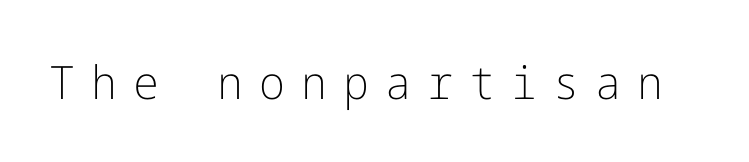
Q: Is the text bold? A: No.
Q: Is the text italic (slanted)? A: No, it is upright.
Q: Is the typeface a serif or a sans-serif typeface? A: Sans-serif.
Q: Is the text underlined? A: No.
Q: Is the spacing between letters normal or unusually wide? A: Unusually wide.
Q: Width (condensed, normal, or wide)? A: Normal.
Q: Stroke contrast? A: Low.
Q: x-height? A: Medium.
